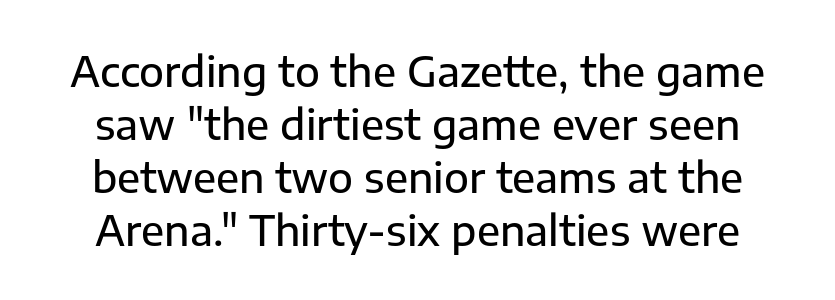
The tracking reads as untouched default to a designer's eye. Character widths vary here, with narrow letters taking less room than wide ones. Reading down the column, the eye jumps a familiar distance to each next line. The text was rendered using a sans face with plain stroke endings.
